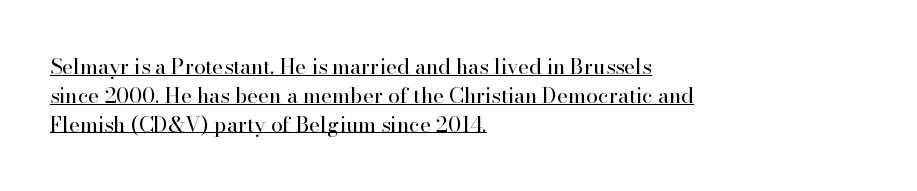
{"italic": "no", "bold": "no", "underline": "yes", "align": "left", "line_spacing": "normal", "line_spacing_ratio": 1.37, "letter_spacing": "normal", "letter_spacing_em": 0.0, "glyph_px": 21}
